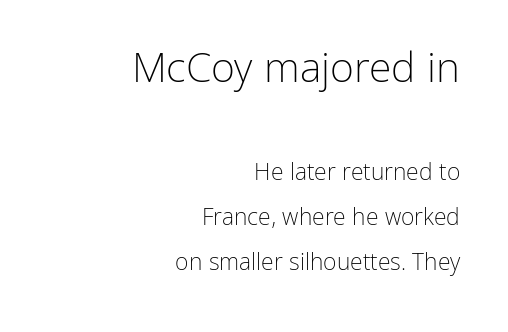
Q: Is the text bold? A: No.
Q: Is the text italic (slanted)? A: No, it is upright.
Q: Is the typeface a serif or a sans-serif typeface? A: Sans-serif.
Q: Is the text underlined? A: No.
Q: How is the paragraph aligned? A: Right-aligned.
Q: Is the spacing between letters normal or unusually wide? A: Normal.
Q: Is the spacing between lines tight, normal or loose? A: Loose.
Q: Which block of text is set in a larger size, the first (top) or the second (bottom)? A: The first (top) one.
Q: Width (condensed, normal, or wide)? A: Normal.
Q: Stroke contrast? A: Low.
Q: x-height? A: Medium.
Q: Monospaced? A: No.
